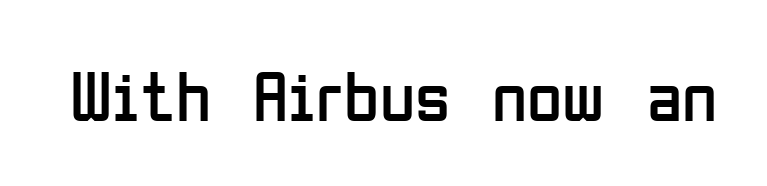
{"serif": "no", "italic": "no", "bold": "no", "weight": "regular", "width": "condensed", "stroke_contrast": "low", "x_height": "medium", "monospaced": "no", "underline": "no", "letter_spacing": "normal", "letter_spacing_em": 0.0, "glyph_px": 72}
